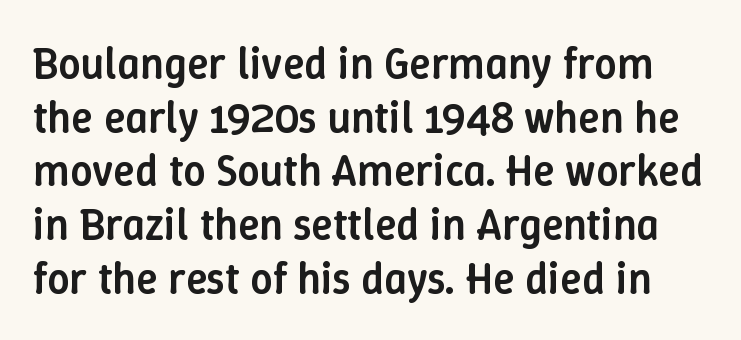
The rendering uses a semibold face; strokes are thickened but not to full bold. Varying glyph widths throughout — classic text-font behaviour. Rendered with straight, roman letterforms. These lines keep a tight, regular rhythm from letter to letter.
